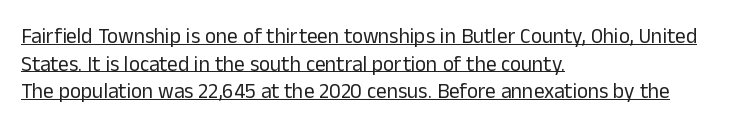
Here the glyphs are tracked normally, forming tight word shapes. This is underlined copy, the kind a proofreader might mark for attention. Posture: vertical. Notice how the passage keeps a crisp vertical edge on the left only.
